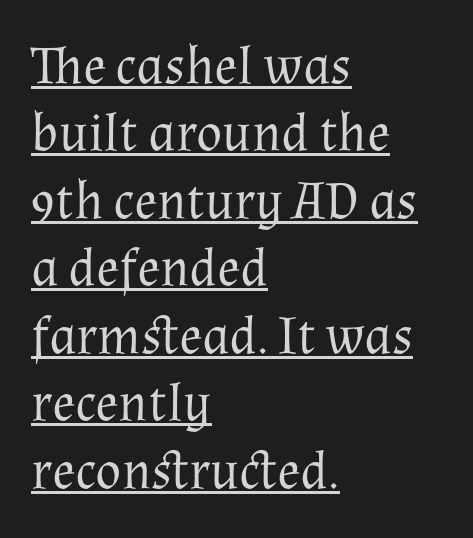
The image shows 54 px regular-weight serif type, upright; set left-aligned, normal line spacing (1.25x), normal letter spacing, underlined; medium stroke contrast and a medium x-height.
